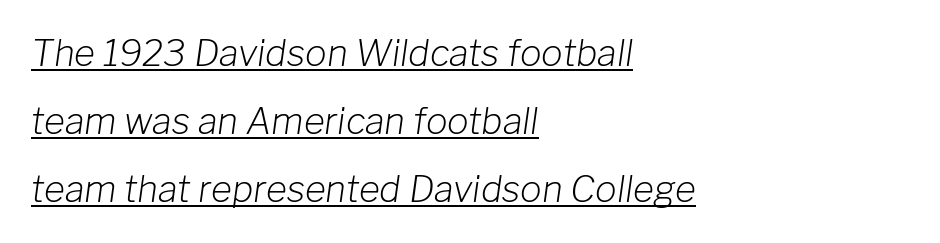
Words appear dense and cohesive because spacing is normal. Does the lettering tilt? It does — this is italic. This reads as an unemphasized weight, regular at the heaviest. The compositor pushed each line to the left boundary.
